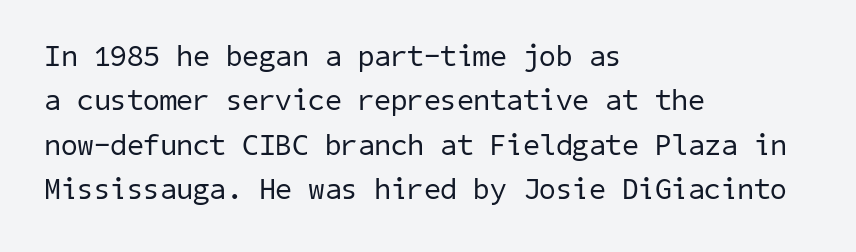
Is the letter spacing exaggerated? No — it looks like the ordinary default. Letterform terminals end flat and unadorned throughout the passage. The rendering uses a moderate line-height, typical for paragraphs. No letter is thick-stroked: the sample isn't bold.
